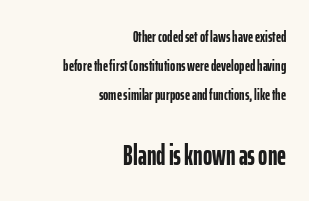
Q: Is the text bold? A: Yes.
Q: Is the text italic (slanted)? A: No, it is upright.
Q: Is the typeface a serif or a sans-serif typeface? A: Sans-serif.
Q: Is the text underlined? A: No.
Q: How is the paragraph aligned? A: Right-aligned.
Q: Is the spacing between letters normal or unusually wide? A: Normal.
Q: Which block of text is set in a larger size, the first (top) or the second (bottom)? A: The second (bottom) one.
Q: Width (condensed, normal, or wide)? A: Condensed.
Q: Stroke contrast? A: Low.
Q: x-height? A: Medium.
Q: Monospaced? A: No.
